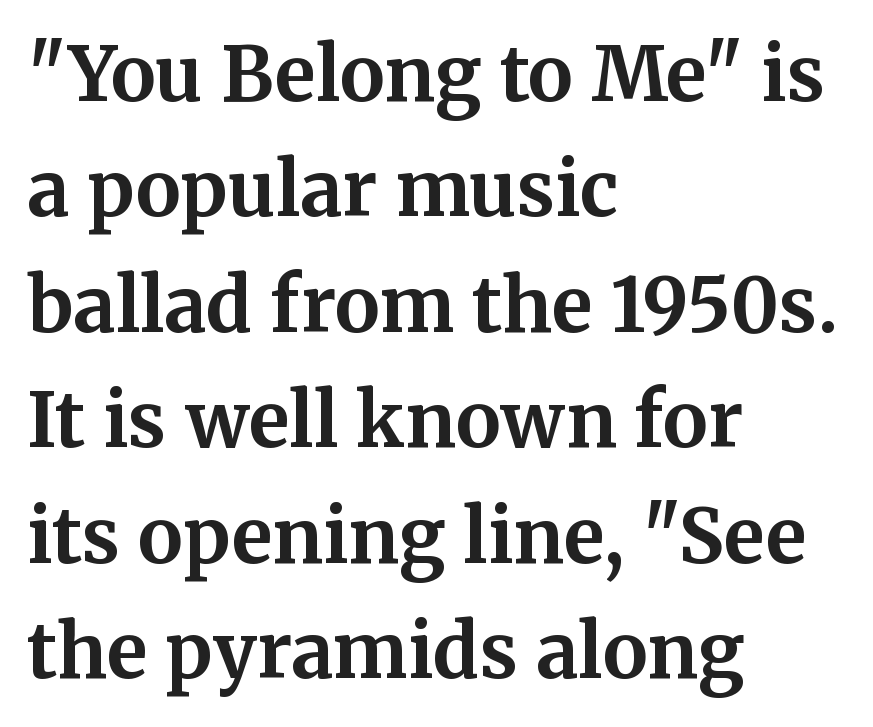
The image shows 75 px bold serif type, upright; set left-aligned, normal line spacing (1.54x), normal letter spacing, not underlined; medium stroke contrast and a medium x-height.
